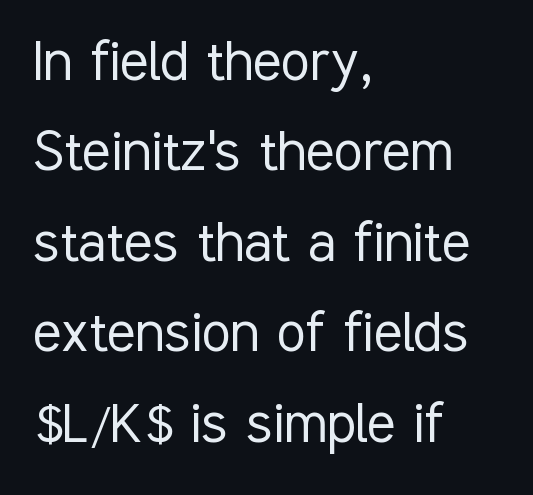
The image shows 66 px light, condensed sans-serif type, upright; set left-aligned, normal line spacing (1.37x), normal letter spacing, not underlined; low stroke contrast and a medium x-height.
